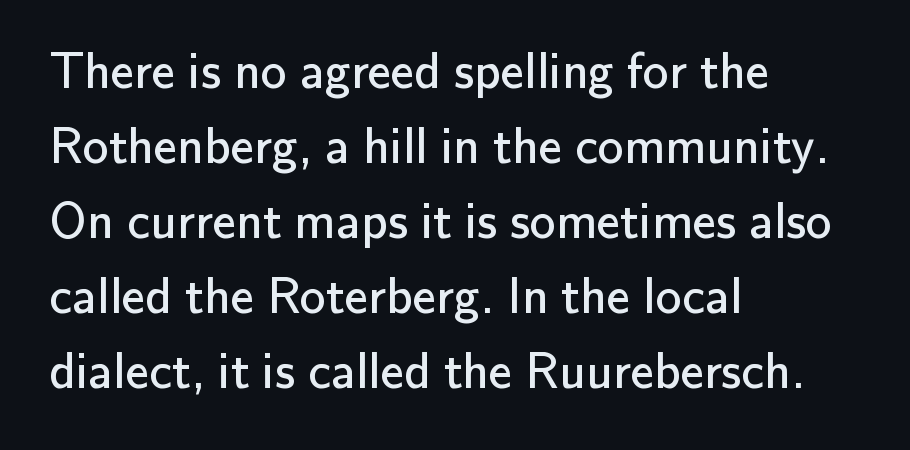
Q: Is the text bold? A: No.
Q: Is the text italic (slanted)? A: No, it is upright.
Q: Is the typeface a serif or a sans-serif typeface? A: Sans-serif.
Q: Is the text underlined? A: No.
Q: How is the paragraph aligned? A: Left-aligned.
Q: Is the spacing between letters normal or unusually wide? A: Normal.
Q: Is the spacing between lines tight, normal or loose? A: Normal.
Q: Width (condensed, normal, or wide)? A: Normal.
Q: Stroke contrast? A: Low.
Q: x-height? A: Small.
Q: Monospaced? A: No.
